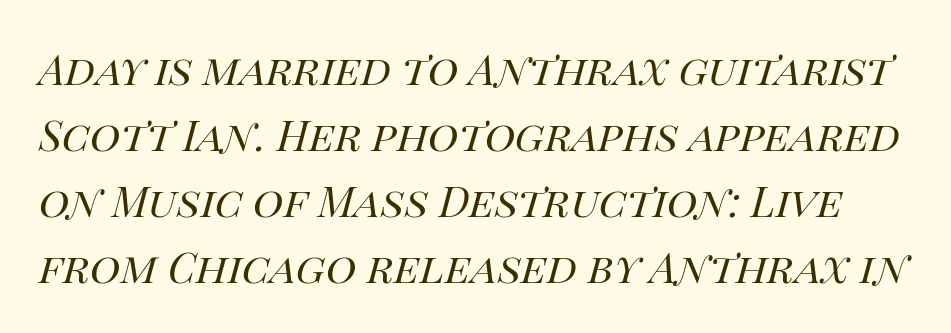
Leading matches the norm, producing a regular column. Character widths vary here, with narrow letters taking less room than wide ones. The text carries the slant typical of an italic or oblique font. Beneath every word, the page is bare. Students, note that the glyphs here touch the page at normal intervals. Unbolded letterforms with no extra heft.
